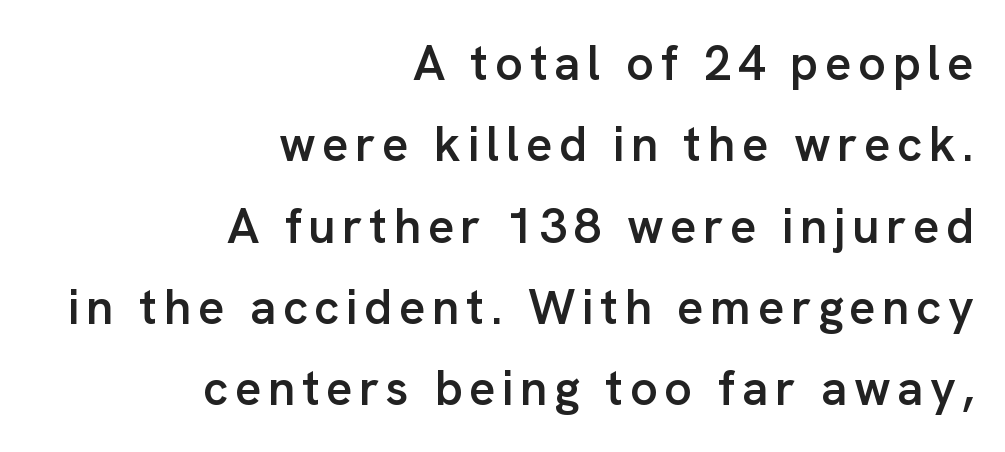
Q: Is the text bold? A: Semi-bold.
Q: Is the text italic (slanted)? A: No, it is upright.
Q: Is the typeface a serif or a sans-serif typeface? A: Sans-serif.
Q: Is the text underlined? A: No.
Q: How is the paragraph aligned? A: Right-aligned.
Q: Is the spacing between lines tight, normal or loose? A: Normal.
Q: Width (condensed, normal, or wide)? A: Normal.
Q: Stroke contrast? A: Low.
Q: x-height? A: Medium.
Q: Monospaced? A: No.
